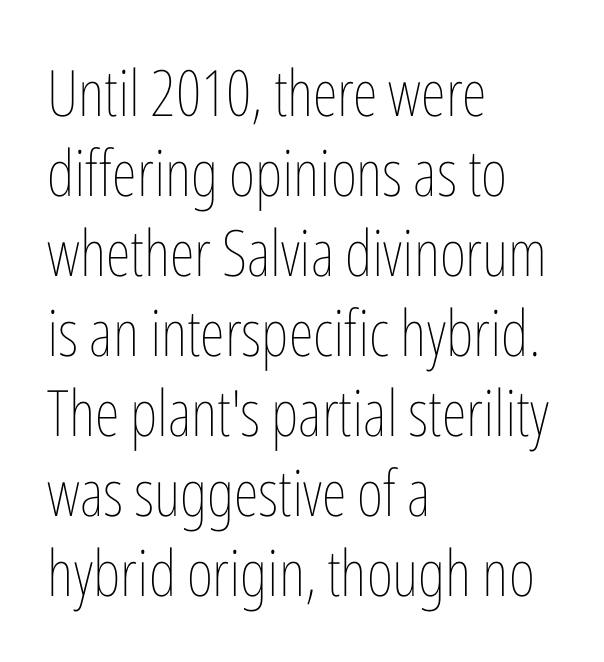
The image shows 64 px thin, condensed type, upright; set left-aligned, normal line spacing (1.25x), normal letter spacing, not underlined; low stroke contrast and a medium x-height.
